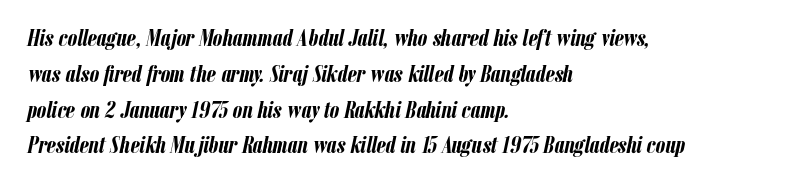
The image shows 24 px bold type, italic (leaning right); set left-aligned, normal line spacing (1.49x), normal letter spacing, not underlined.
